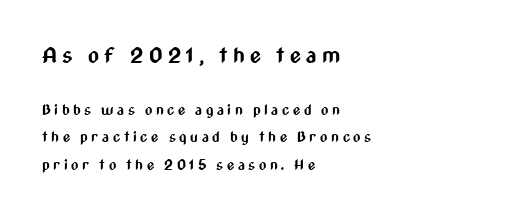
Is the block centered? No — it sits flush against the left margin. Someone cranked the tracking dial way up on this one. Set as a true bold cut, around the 700 mark. Designer's note — italics off, roman on.
